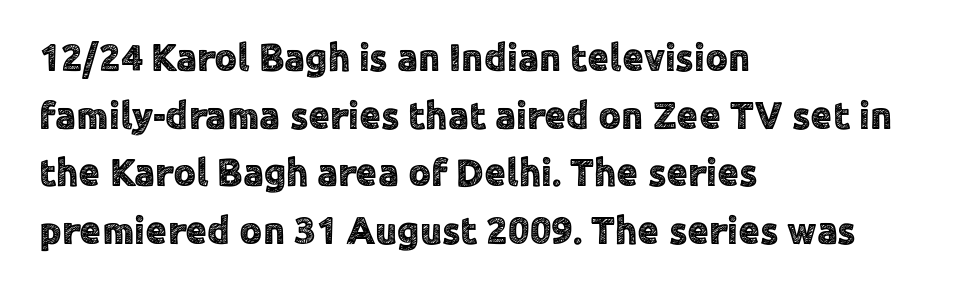
Q: Is the text italic (slanted)? A: No, it is upright.
Q: Is the typeface a serif or a sans-serif typeface? A: Sans-serif.
Q: Is the text underlined? A: No.
Q: How is the paragraph aligned? A: Left-aligned.
Q: Is the spacing between letters normal or unusually wide? A: Normal.
Q: Is the spacing between lines tight, normal or loose? A: Normal.
Q: Width (condensed, normal, or wide)? A: Normal.
Q: x-height? A: Medium.
Q: Monospaced? A: No.
